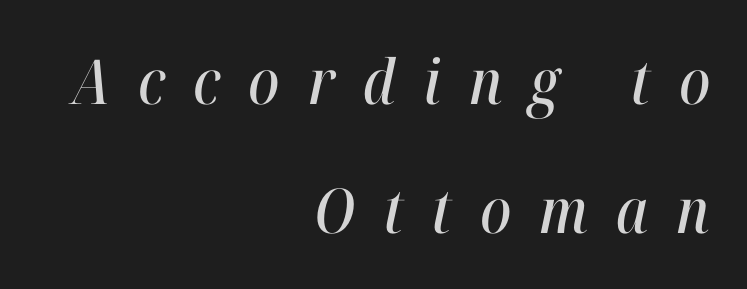
The image shows 62 px condensed type, italic (leaning right); set right-aligned, loose line spacing (2.08x), unusually wide letter spacing (+0.45 em), not underlined; high stroke contrast and a medium x-height.
